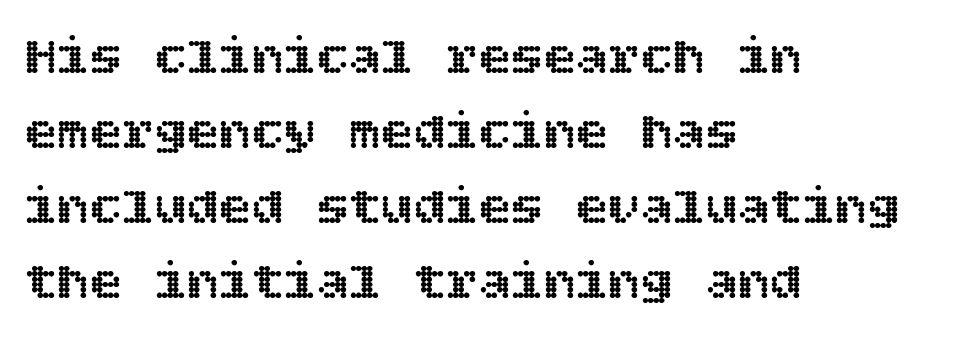
{"italic": "no", "width": "normal", "x_height": "large", "underline": "no", "align": "left", "line_spacing": "normal", "line_spacing_ratio": 1.39, "letter_spacing": "normal", "letter_spacing_em": 0.0, "glyph_px": 54}
